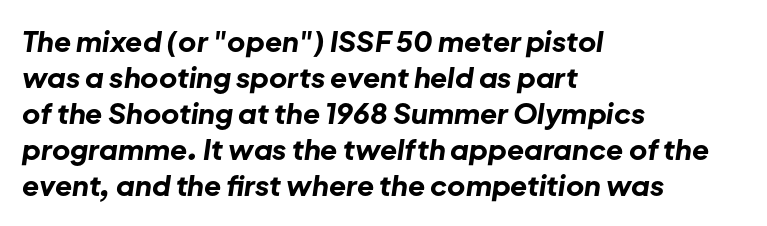
Designer's note — italics engaged. In terms of weight, the rendering is a true, heavy bold. The glyphs are unaccompanied by any horizontal stroke below them. Words appear dense and cohesive because spacing is normal. Here the designer chose a conventional face with non-uniform glyph widths.
